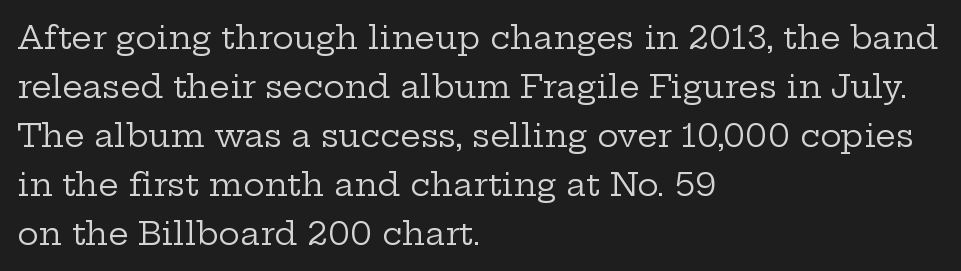
Q: Is the text bold? A: No.
Q: Is the text italic (slanted)? A: No, it is upright.
Q: Is the typeface a serif or a sans-serif typeface? A: Serif.
Q: Is the text underlined? A: No.
Q: How is the paragraph aligned? A: Left-aligned.
Q: Is the spacing between letters normal or unusually wide? A: Normal.
Q: Is the spacing between lines tight, normal or loose? A: Normal.
Q: Width (condensed, normal, or wide)? A: Wide.
Q: Stroke contrast? A: Low.
Q: x-height? A: Medium.
Q: Monospaced? A: No.
